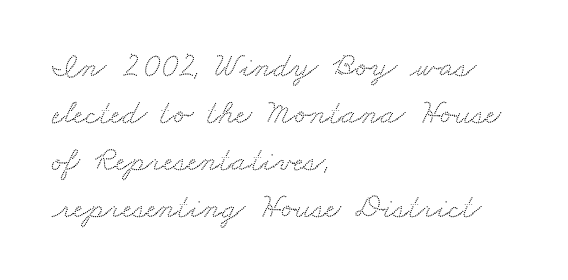
All the whitespace from short lines collects on the right. The words here are not underlined. Serifs: yes, visible at the terminals of the letterforms. Nothing unusual about the tracking: characters are spaced as the font intends. Regular leading.
